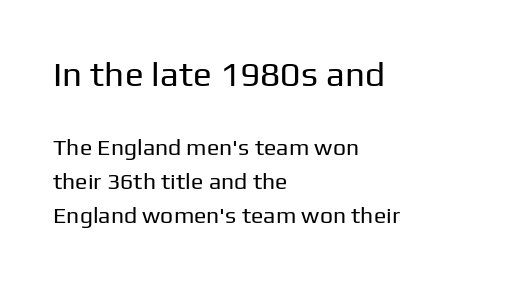
Q: Is the text bold? A: No.
Q: Is the text italic (slanted)? A: No, it is upright.
Q: Is the typeface a serif or a sans-serif typeface? A: Sans-serif.
Q: Is the text underlined? A: No.
Q: How is the paragraph aligned? A: Left-aligned.
Q: Is the spacing between letters normal or unusually wide? A: Normal.
Q: Is the spacing between lines tight, normal or loose? A: Normal.
Q: Which block of text is set in a larger size, the first (top) or the second (bottom)? A: The first (top) one.
Q: Width (condensed, normal, or wide)? A: Normal.
Q: Stroke contrast? A: Low.
Q: x-height? A: Medium.
Q: Monospaced? A: No.
